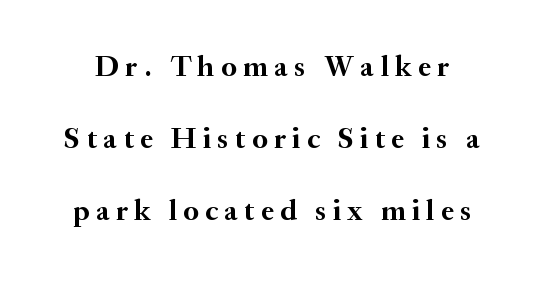
{"serif": "yes", "italic": "no", "bold": "yes", "weight": "semibold", "width": "normal", "stroke_contrast": "medium", "x_height": "small", "monospaced": "no", "underline": "no", "line_spacing": "loose", "line_spacing_ratio": 2.48, "letter_spacing": "wide", "letter_spacing_em": 0.22, "glyph_px": 29}
